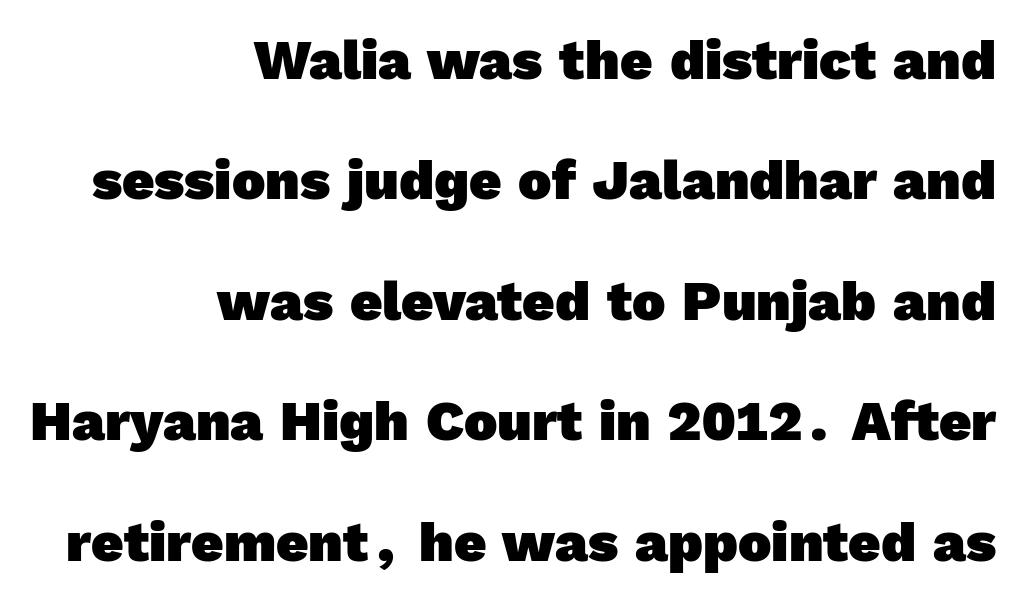
{"serif": "no", "bold": "yes", "weight": "heavy", "width": "normal", "x_height": "medium", "monospaced": "no", "underline": "no", "align": "right", "line_spacing": "loose", "line_spacing_ratio": 2.15, "letter_spacing": "normal", "letter_spacing_em": 0.0, "glyph_px": 56}
